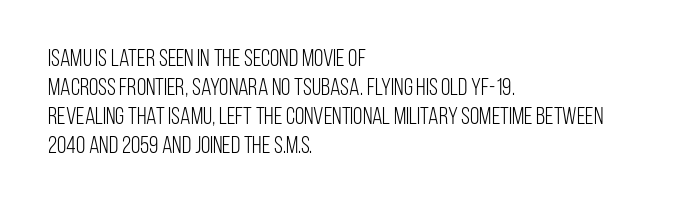
The strokes carry an ordinary text weight at most. Default kerning and tracking; the words read as compact shapes. The gap between lines stays unmarked. Does the lettering tilt? It doesn't — this is upright.
